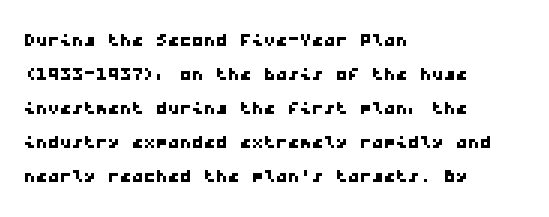
Q: Is the text underlined? A: No.
Q: How is the paragraph aligned? A: Left-aligned.
Q: Is the spacing between letters normal or unusually wide? A: Normal.
Q: Is the spacing between lines tight, normal or loose? A: Normal.
